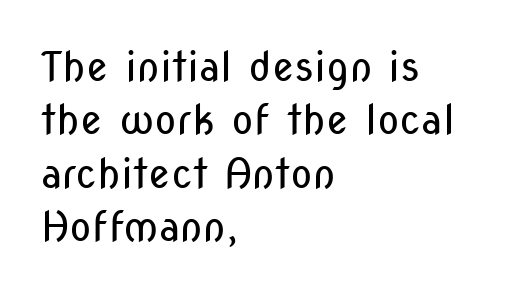
The letterforms sit at book weight or below. This sample uses a sans-serif face. All the whitespace from short lines collects on the right. Each new line begins a customary step beneath the previous one. Glyph-to-glyph distance matches everyday printed text.
